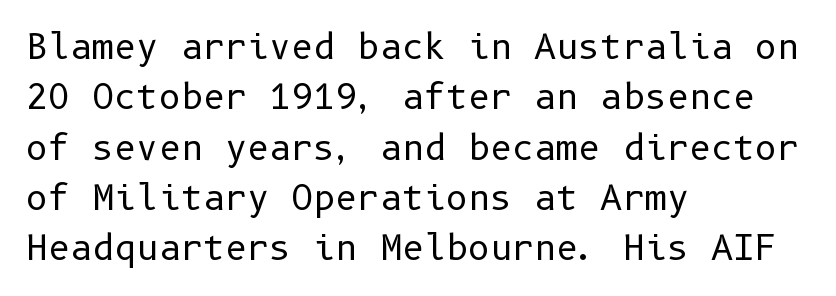
Q: Is the text bold? A: No.
Q: Is the text italic (slanted)? A: No, it is upright.
Q: Is the typeface a serif or a sans-serif typeface? A: Sans-serif.
Q: Is the text underlined? A: No.
Q: How is the paragraph aligned? A: Left-aligned.
Q: Is the spacing between letters normal or unusually wide? A: Normal.
Q: Is the spacing between lines tight, normal or loose? A: Normal.
Q: Width (condensed, normal, or wide)? A: Normal.
Q: Stroke contrast? A: Low.
Q: x-height? A: Medium.
